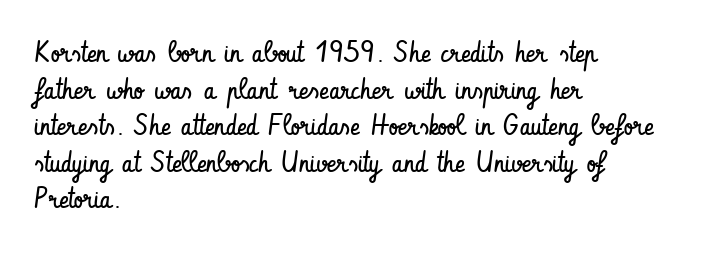
The image shows 29 px regular-weight, condensed sans-serif type, upright; set left-aligned, normal line spacing (1.26x), normal letter spacing, not underlined; low stroke contrast and a small x-height.
